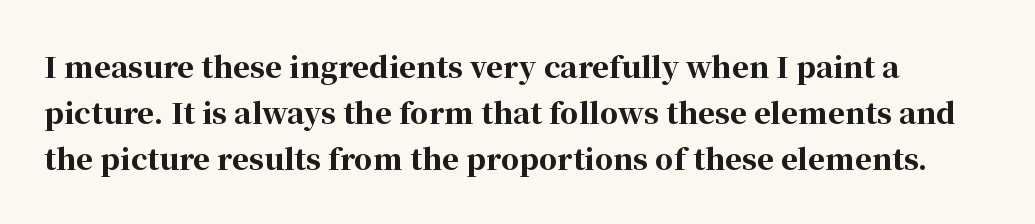
The image shows 29 px bold serif type, upright; set normal line spacing (1.59x), normal letter spacing, not underlined; high stroke contrast and a medium x-height.
